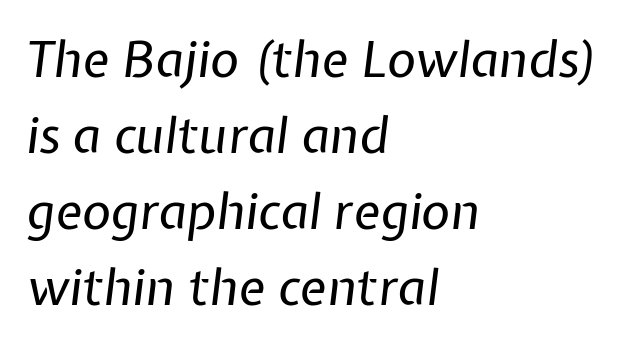
The image shows 50 px regular-weight type, italic (leaning right); set left-aligned, normal line spacing (1.52x), normal letter spacing, not underlined; low stroke contrast and a medium x-height.
